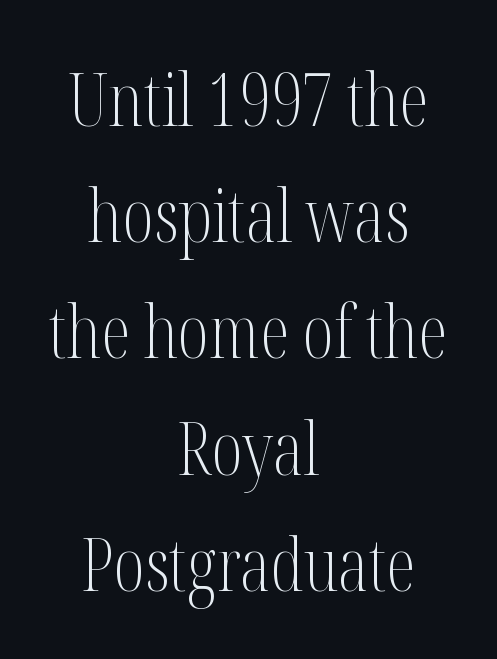
{"serif": "yes", "italic": "no", "bold": "no", "weight": "light", "width": "condensed", "stroke_contrast": "medium", "x_height": "medium", "monospaced": "no", "underline": "no", "align": "center", "line_spacing": "normal", "line_spacing_ratio": 1.57, "letter_spacing": "normal", "letter_spacing_em": 0.0, "glyph_px": 74}
